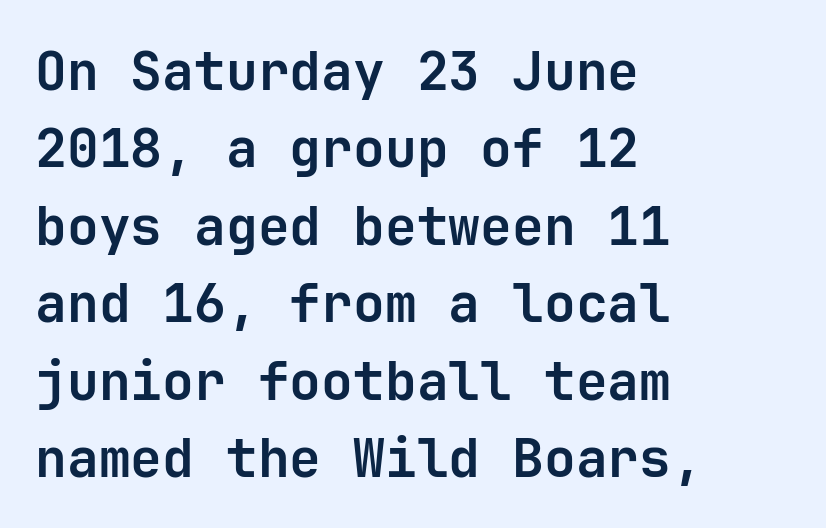
Q: Is the text bold? A: Yes.
Q: Is the text italic (slanted)? A: No, it is upright.
Q: Is the typeface a serif or a sans-serif typeface? A: Sans-serif.
Q: Is the text underlined? A: No.
Q: How is the paragraph aligned? A: Left-aligned.
Q: Is the spacing between letters normal or unusually wide? A: Normal.
Q: Is the spacing between lines tight, normal or loose? A: Normal.
Q: Width (condensed, normal, or wide)? A: Normal.
Q: Stroke contrast? A: Low.
Q: x-height? A: Medium.
Q: Monospaced? A: Yes.
